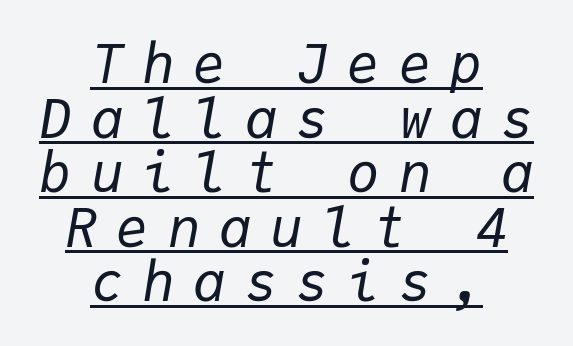
The image shows 54 px regular-weight type, italic (leaning right), monospaced; set centered, tight line spacing (1.01x), unusually wide letter spacing (+0.35 em), underlined; low stroke contrast and a medium x-height.
